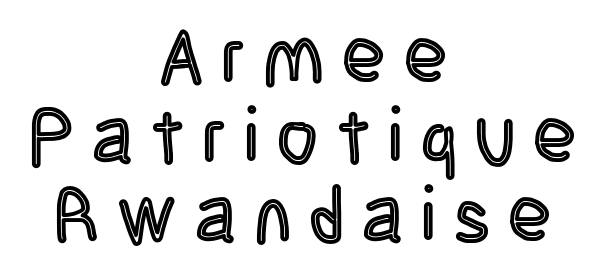
{"italic": "no", "width": "condensed", "x_height": "large", "monospaced": "no", "underline": "no", "align": "center", "line_spacing": "tight", "line_spacing_ratio": 1.02, "letter_spacing": "wide", "letter_spacing_em": 0.24, "glyph_px": 78}
